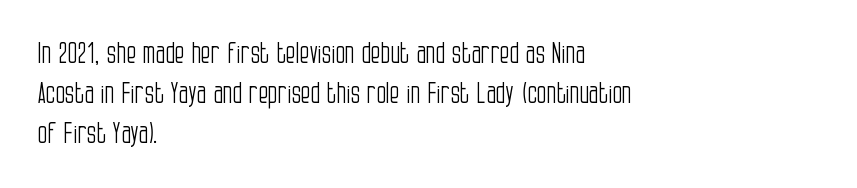
Q: Is the text bold? A: No.
Q: Is the text italic (slanted)? A: No, it is upright.
Q: Is the typeface a serif or a sans-serif typeface? A: Sans-serif.
Q: Is the text underlined? A: No.
Q: How is the paragraph aligned? A: Left-aligned.
Q: Is the spacing between letters normal or unusually wide? A: Normal.
Q: Is the spacing between lines tight, normal or loose? A: Normal.
Q: Width (condensed, normal, or wide)? A: Condensed.
Q: Stroke contrast? A: Low.
Q: x-height? A: Large.
Q: Monospaced? A: No.
